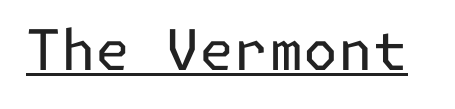
The image shows 56 px regular-weight sans-serif type, upright; set normal letter spacing, underlined; low stroke contrast and a medium x-height.
